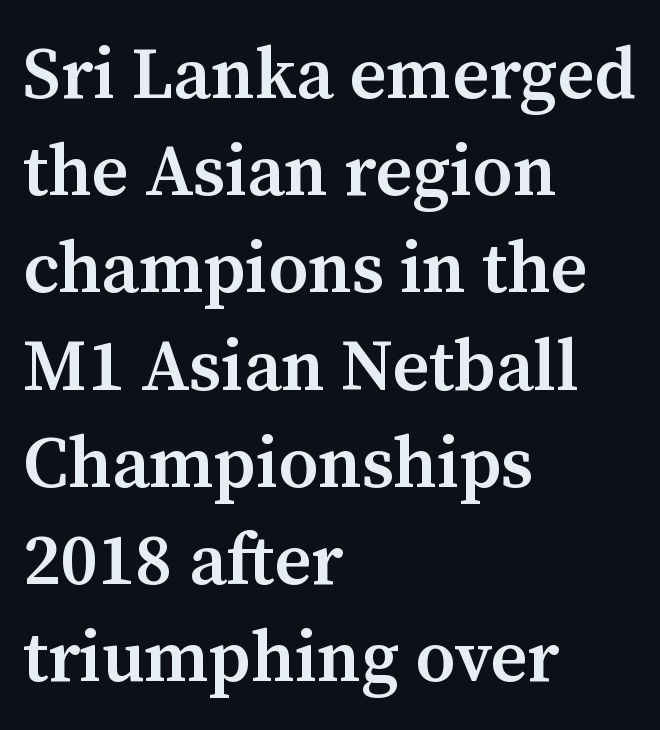
The paragraph shown leans on its left margin. Serif or sans? Serif — the stroke terminals have little feet. Rows of type keep a routine distance in the vertical direction. A bare baseline throughout the passage. This rendering leaves character spacing at its baseline value. This sample has the flowing, uneven cadence of proportional lettering.
